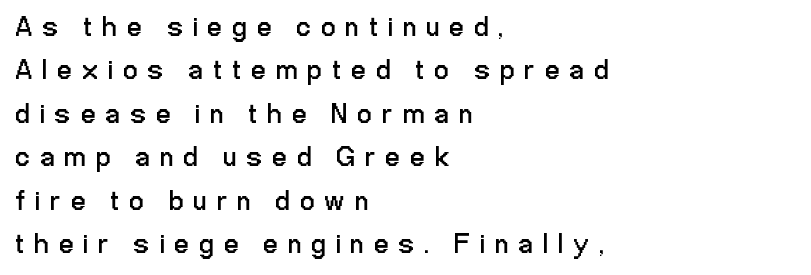
{"serif": "no", "italic": "no", "bold": "no", "weight": "regular", "width": "condensed", "stroke_contrast": "low", "x_height": "medium", "monospaced": "no", "underline": "no", "align": "left", "line_spacing": "normal", "line_spacing_ratio": 1.55, "letter_spacing": "wide", "letter_spacing_em": 0.38, "glyph_px": 28}
